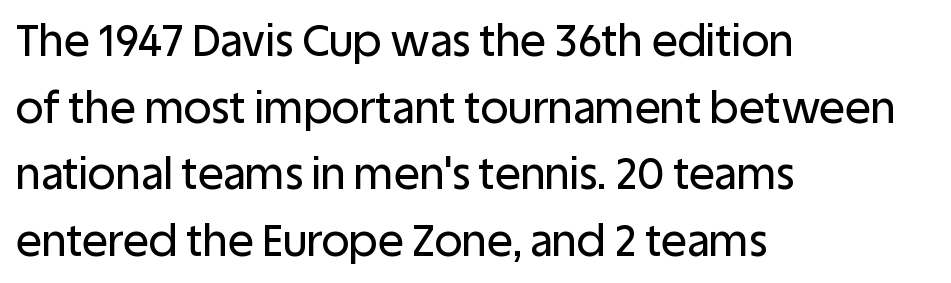
Nobody drew a line under any word here. A typesetter would call this leading conventional body-copy spacing. The lines in this sample share a left origin and differ only in where they stop. Are there feet on the stems? There aren't — it's a sans. Do the characters align in a grid? No, the font is proportional.
